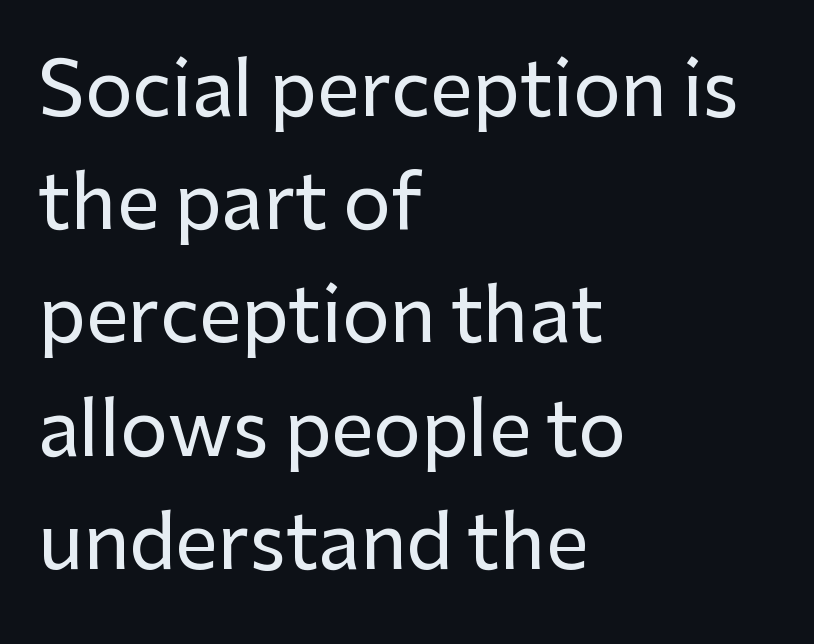
Q: Is the text italic (slanted)? A: No, it is upright.
Q: Is the typeface a serif or a sans-serif typeface? A: Sans-serif.
Q: Is the text underlined? A: No.
Q: How is the paragraph aligned? A: Left-aligned.
Q: Is the spacing between letters normal or unusually wide? A: Normal.
Q: Is the spacing between lines tight, normal or loose? A: Normal.
Q: Width (condensed, normal, or wide)? A: Normal.
Q: Stroke contrast? A: Low.
Q: x-height? A: Medium.
Q: Monospaced? A: No.
